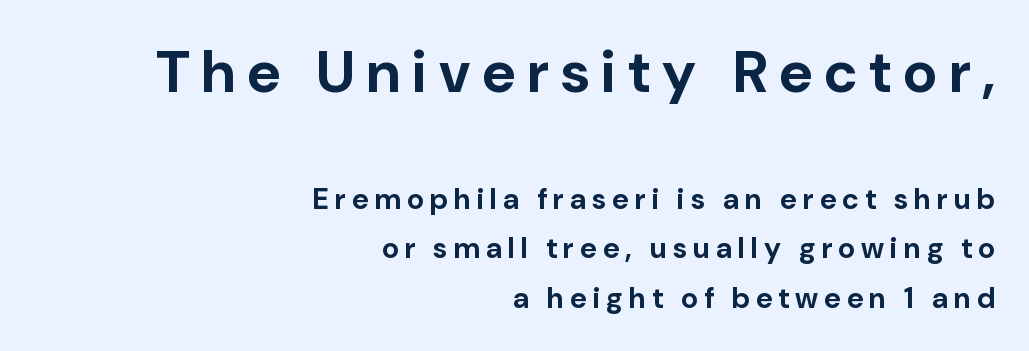
The image shows 58 px bold sans-serif type, upright; set right-aligned, line spacing 1.71x, unusually wide letter spacing (+0.21 em), not underlined; the first (top) block is 2.0x larger; low stroke contrast and a medium x-height.
